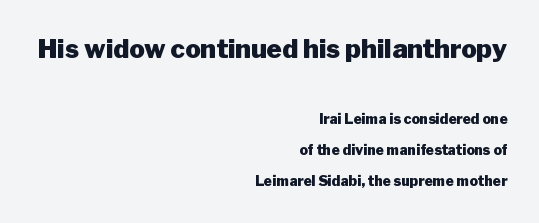
{"italic": "no", "bold": "yes", "underline": "no", "align": "right", "line_spacing": "loose", "line_spacing_ratio": 2.21, "letter_spacing": "normal", "letter_spacing_em": 0.0, "larger_block": "first", "size_ratio": 1.86, "glyph_px": 26}
